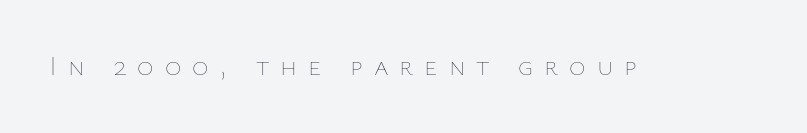
Q: Is the text bold? A: No.
Q: Is the text italic (slanted)? A: No, it is upright.
Q: Is the text underlined? A: No.
Q: Is the spacing between letters normal or unusually wide? A: Unusually wide.
Q: Width (condensed, normal, or wide)? A: Normal.
Q: Stroke contrast? A: Low.
Q: x-height? A: Medium.
Q: Monospaced? A: No.
